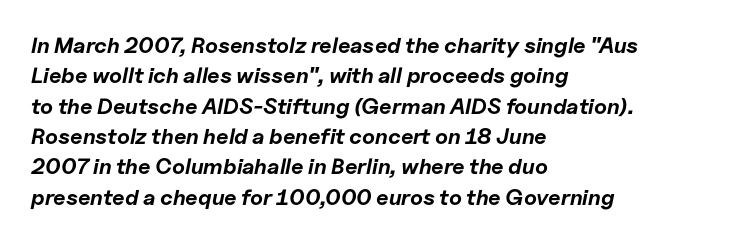
Strong, thick strokes mark this as bold type. Teacher's note: observe the even left margin — that is flush-left alignment. The axis of the letterforms is tilted away from vertical. A clean baseline with only descenders dipping below it.
